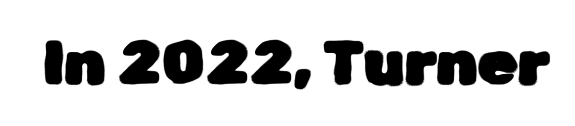
The rendering keeps characters at their native spacing. Style check: upright. The passage shown is typed in a proportional face where columns would drift. The text was rendered using a sans face with plain stroke endings.
